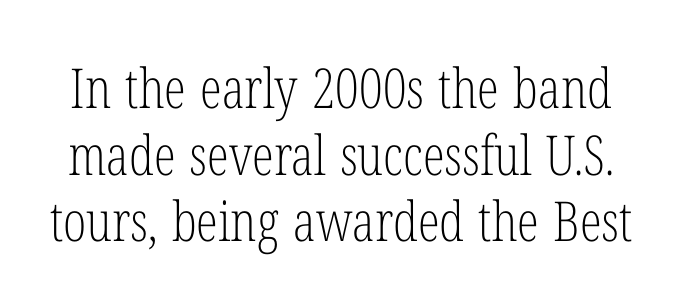
{"serif": "yes", "italic": "no", "bold": "no", "weight": "light", "width": "condensed", "stroke_contrast": "low", "x_height": "medium", "monospaced": "no", "underline": "no", "line_spacing_ratio": 1.21, "letter_spacing": "normal", "letter_spacing_em": 0.0, "glyph_px": 55}
